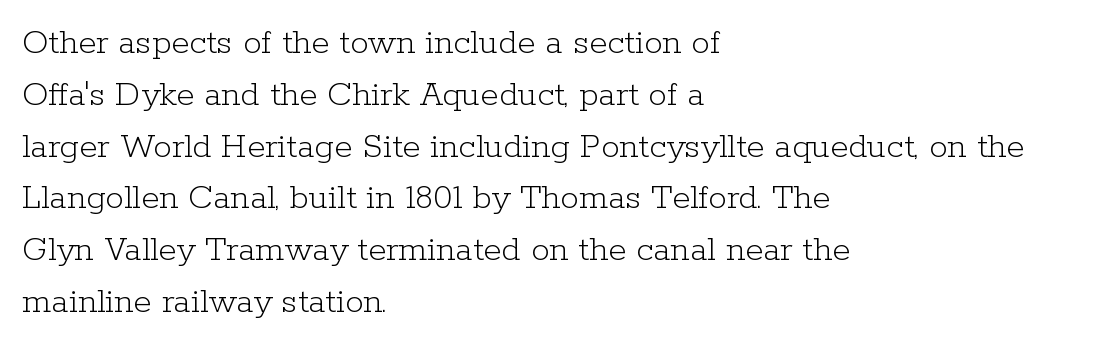
{"serif": "yes", "italic": "no", "bold": "no", "weight": "light", "width": "normal", "stroke_contrast": "low", "x_height": "medium", "monospaced": "no", "underline": "no", "align": "left", "line_spacing": "normal", "line_spacing_ratio": 1.4, "letter_spacing": "normal", "letter_spacing_em": 0.0, "glyph_px": 37}
